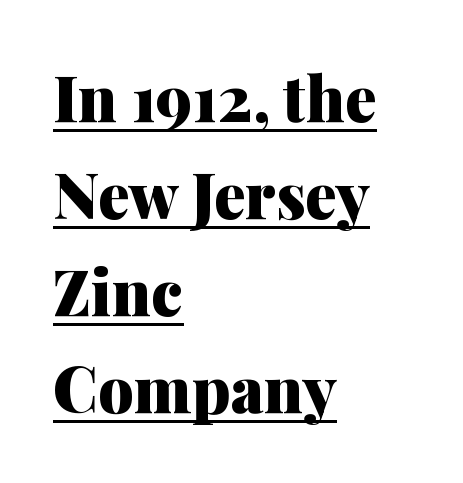
Emphasis is given by a line drawn under the lettering. Each word holds together tightly as a unit, with standard inter-letter gaps. A typesetter would mark this as roman, not italic. The glyphs have the mass of a bold cut. Vertically, the passage feels balanced, rows spaced as you'd expect.
